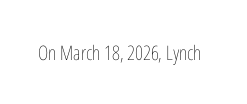
Posture: upright roman. Short note: letters normally spaced. The weight would be labelled regular, book, light, or lighter still. Lines of text with bare space underneath.
